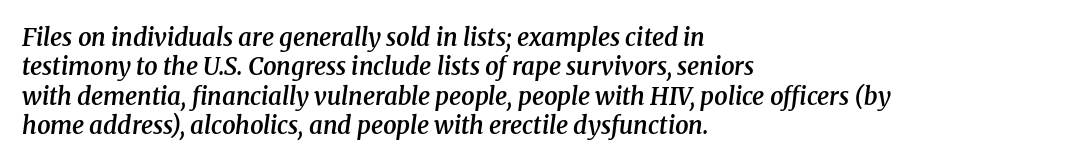
Q: Is the text bold? A: Semi-bold.
Q: Is the text italic (slanted)? A: Yes, it leans right by about 8 degrees.
Q: Is the text underlined? A: No.
Q: How is the paragraph aligned? A: Left-aligned.
Q: Is the spacing between letters normal or unusually wide? A: Normal.
